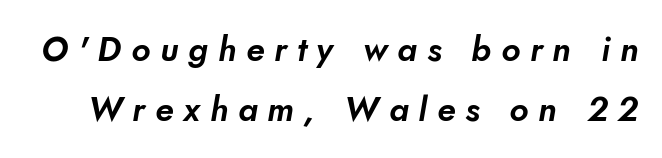
The image shows 34 px sans-serif type; set line spacing 1.76x, unusually wide letter spacing (+0.29 em), not underlined; low stroke contrast and a small x-height.
